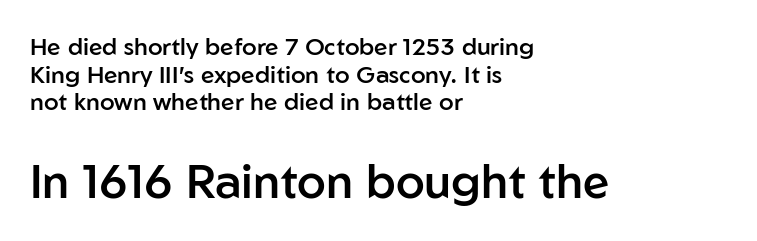
Does the bottom block carry the larger type? Yes, it does. Serifs: no, the terminals of the letterforms are clean. The passage shown is typed in a proportional face where columns would drift. This block would grow much taller if given ordinary leading; it's compressed now. The paragraph shown leans on its left margin.
